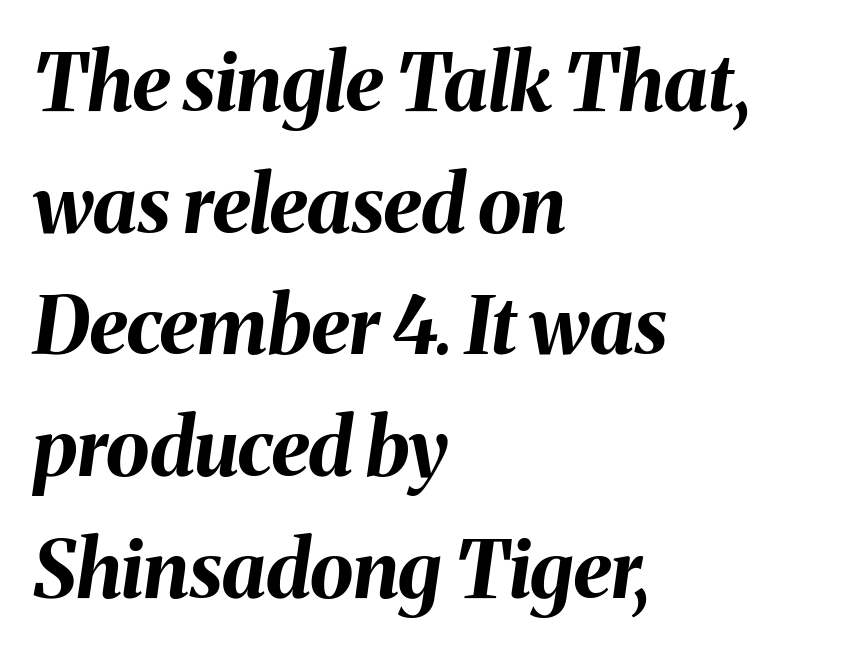
Decoration check: the copy has no underline. Looks like regular typesetting: each glyph gets only the width it needs. The ragged edge is on the right, which tells us the setting is flush left. Characters follow at the spacing the type designer built in. A typesetter would call this leading conventional body-copy spacing.
